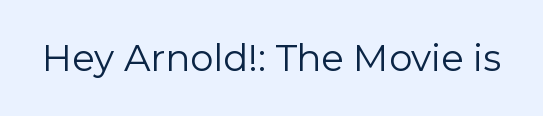
The image shows 37 px regular-weight sans-serif type, upright; set normal letter spacing, not underlined; low stroke contrast and a medium x-height.
